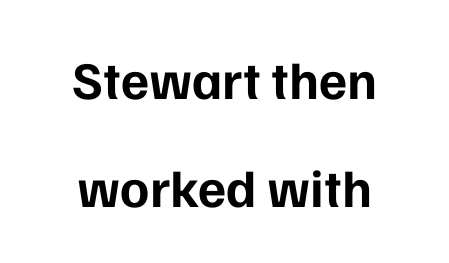
Q: Is the text bold? A: Yes.
Q: Is the text italic (slanted)? A: No, it is upright.
Q: Is the typeface a serif or a sans-serif typeface? A: Sans-serif.
Q: Is the text underlined? A: No.
Q: How is the paragraph aligned? A: Centered.
Q: Is the spacing between letters normal or unusually wide? A: Normal.
Q: Is the spacing between lines tight, normal or loose? A: Loose.
Q: Width (condensed, normal, or wide)? A: Normal.
Q: Stroke contrast? A: Low.
Q: x-height? A: Medium.
Q: Monospaced? A: No.
